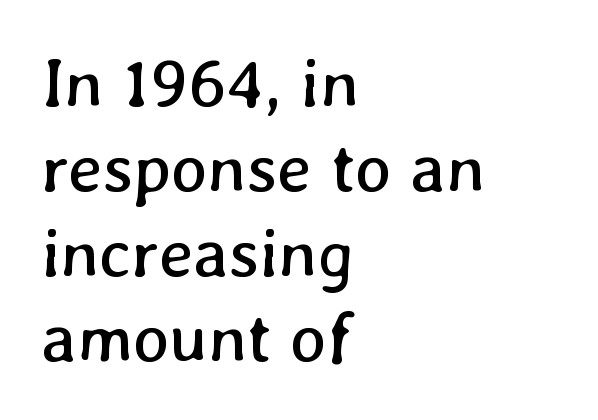
{"bold": "no", "weight": "regular", "width": "normal", "stroke_contrast": "low", "x_height": "medium", "monospaced": "no", "underline": "no", "align": "left", "line_spacing_ratio": 1.23, "letter_spacing": "normal", "letter_spacing_em": 0.0, "glyph_px": 69}
